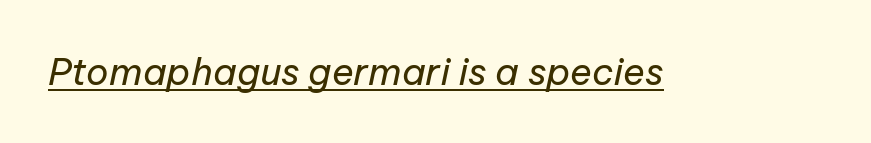
{"italic": "yes", "lean": "right", "slant_degrees": 12, "bold": "no", "weight": "regular", "width": "normal", "stroke_contrast": "low", "x_height": "medium", "monospaced": "no", "underline": "yes", "letter_spacing": "normal", "letter_spacing_em": 0.0, "glyph_px": 37}
